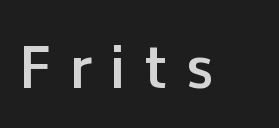
The line texture is sparse and dotted thanks to wide tracking. The strip under each line holds only bare page. Proportional: the letters do not fall into vertical columns. The glyphs in this specimen are sans serif.
